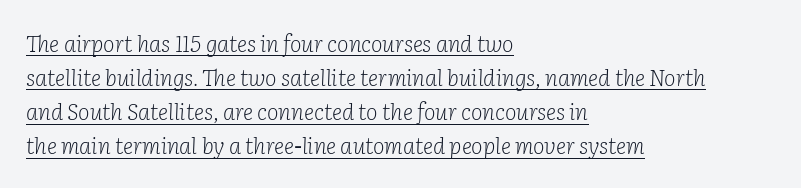
Q: Is the text bold? A: No.
Q: Is the text italic (slanted)? A: Yes, it leans right by about 2 degrees.
Q: Is the text underlined? A: Yes.
Q: How is the paragraph aligned? A: Left-aligned.
Q: Is the spacing between letters normal or unusually wide? A: Normal.
Q: Is the spacing between lines tight, normal or loose? A: Normal.
